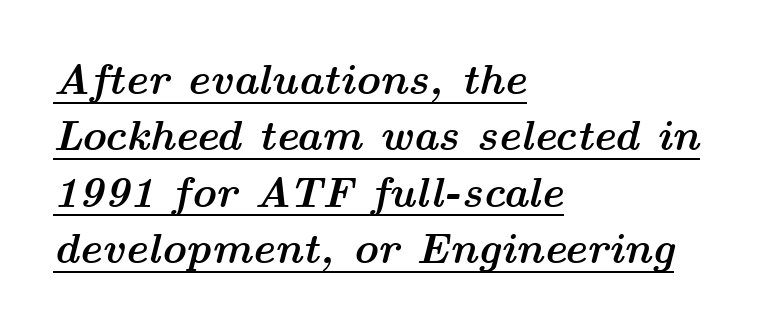
The image shows 43 px semibold, wide type, italic (leaning right); set left-aligned, normal line spacing (1.31x), normal letter spacing, underlined; medium stroke contrast and a medium x-height.
